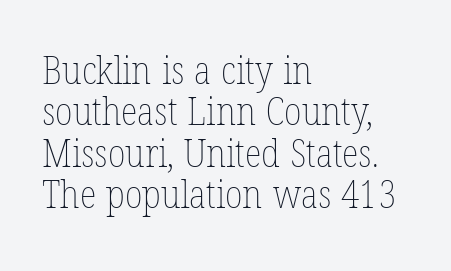
{"italic": "no", "bold": "no", "weight": "thin", "width": "condensed", "stroke_contrast": "low", "x_height": "medium", "monospaced": "no", "underline": "no", "align": "left", "line_spacing": "tight", "line_spacing_ratio": 1.06, "letter_spacing": "normal", "letter_spacing_em": 0.0, "glyph_px": 39}
